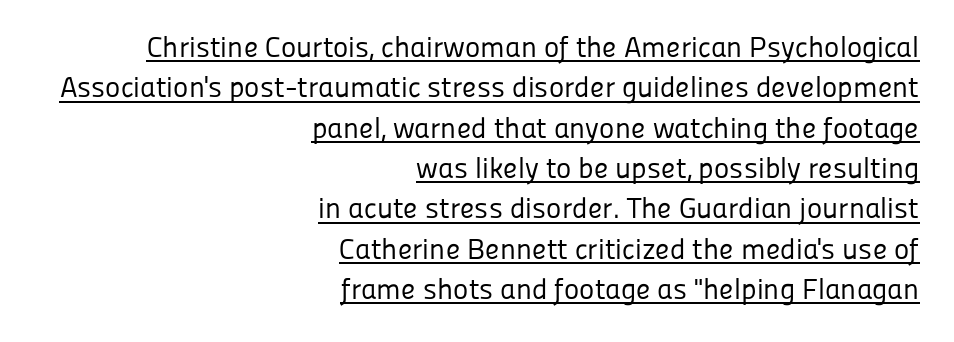
Q: Is the text bold? A: No.
Q: Is the text italic (slanted)? A: No, it is upright.
Q: Is the typeface a serif or a sans-serif typeface? A: Sans-serif.
Q: Is the text underlined? A: Yes.
Q: How is the paragraph aligned? A: Right-aligned.
Q: Is the spacing between letters normal or unusually wide? A: Normal.
Q: Is the spacing between lines tight, normal or loose? A: Normal.
Q: Width (condensed, normal, or wide)? A: Normal.
Q: Stroke contrast? A: Low.
Q: x-height? A: Medium.
Q: Monospaced? A: No.
